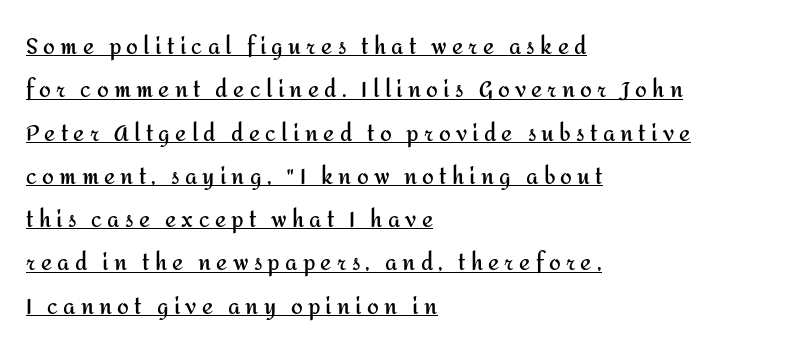
Baseline-to-baseline distance is far greater than the letter height. In terms of letterspacing, this is a distinctly airy, spread setting. If you drew a line through each stem, it would be perfectly vertical. In terms of weight, the rendering is a true, heavy bold.
